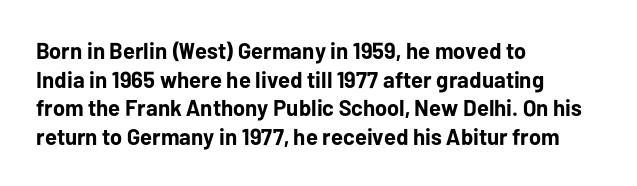
Q: Is the text bold? A: Yes.
Q: Is the text italic (slanted)? A: No, it is upright.
Q: Is the text underlined? A: No.
Q: How is the paragraph aligned? A: Left-aligned.
Q: Is the spacing between letters normal or unusually wide? A: Normal.
